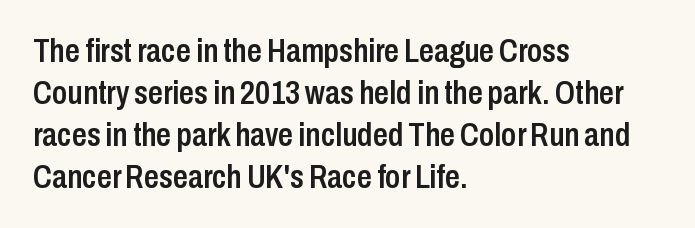
Q: Is the text bold? A: Semi-bold.
Q: Is the text italic (slanted)? A: No, it is upright.
Q: Is the typeface a serif or a sans-serif typeface? A: Sans-serif.
Q: Is the text underlined? A: No.
Q: How is the paragraph aligned? A: Left-aligned.
Q: Is the spacing between letters normal or unusually wide? A: Normal.
Q: Is the spacing between lines tight, normal or loose? A: Normal.
Q: Width (condensed, normal, or wide)? A: Condensed.
Q: Stroke contrast? A: Low.
Q: x-height? A: Medium.
Q: Monospaced? A: No.
